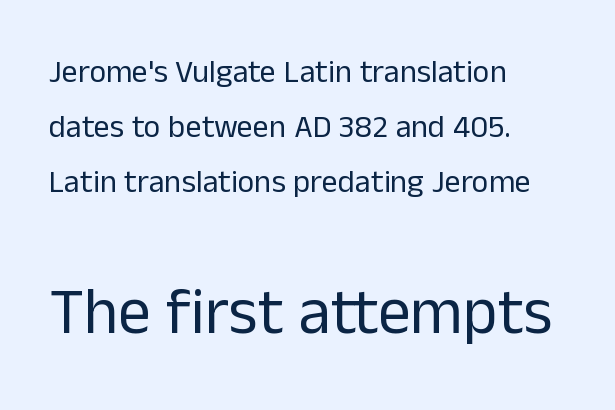
{"serif": "no", "italic": "no", "bold": "no", "weight": "regular", "width": "normal", "stroke_contrast": "low", "x_height": "medium", "monospaced": "no", "underline": "no", "align": "left", "line_spacing_ratio": 1.72, "letter_spacing": "normal", "letter_spacing_em": 0.0, "larger_block": "second", "size_ratio": 2.03, "glyph_px": 65}
